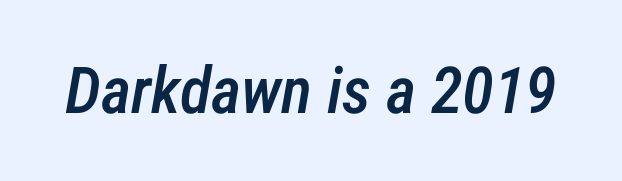
Lines of text with bare space underneath. Tall strokes in this sample are angled rather than plumb. How heavy is the stroke? Medium-heavy — a semibold, shy of bold. Short note: letters normally spaced. You could not count columns in this text — the font is proportionally spaced.
